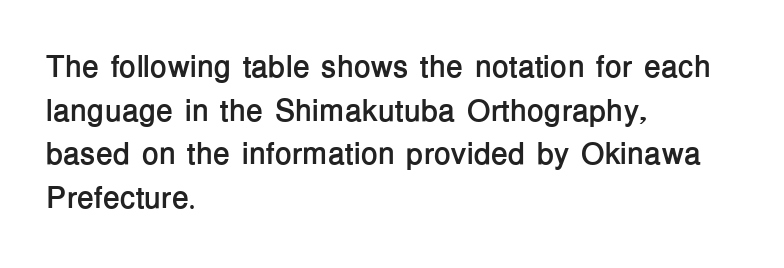
Notice how the passage keeps a crisp vertical edge on the left only. Set as a true bold cut, around the 700 mark. To sum up the face: it is a sans, with no serifs. The letters advance in unequal steps, a hallmark of proportional type.
